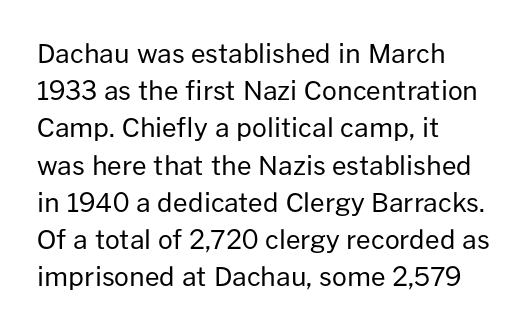
The rendering anchors every line to the left-hand side. A clean baseline with only descenders dipping below it. No chunkiness to these letters — they're not bold. Leading matches the norm, producing a regular column. Ascenders rise straight up at ninety degrees. Nobody touched the tracking dial on this one.
